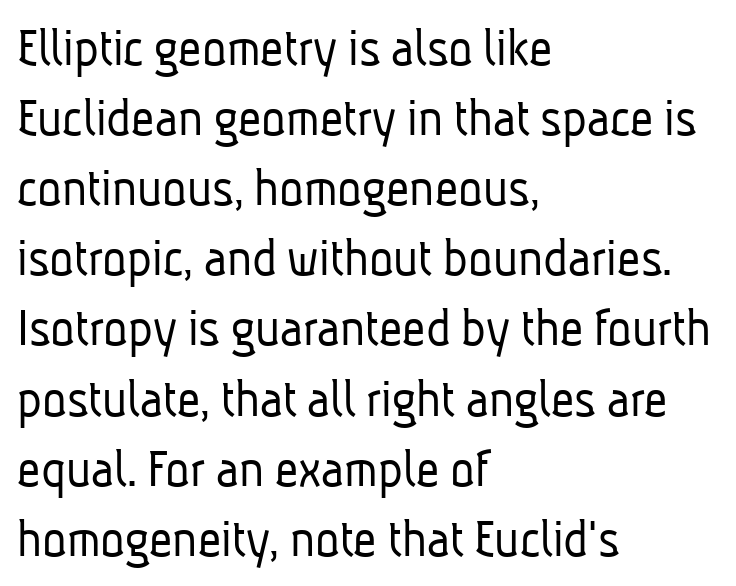
Q: Is the text bold? A: No.
Q: Is the typeface a serif or a sans-serif typeface? A: Sans-serif.
Q: Is the text underlined? A: No.
Q: How is the paragraph aligned? A: Left-aligned.
Q: Is the spacing between letters normal or unusually wide? A: Normal.
Q: Width (condensed, normal, or wide)? A: Condensed.
Q: Stroke contrast? A: Low.
Q: x-height? A: Medium.
Q: Monospaced? A: No.
